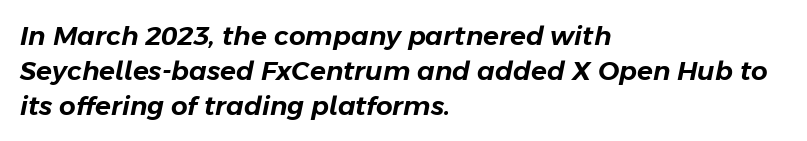
{"italic": "yes", "lean": "right", "slant_degrees": 11, "underline": "no", "align": "left", "line_spacing": "normal", "line_spacing_ratio": 1.34, "letter_spacing": "normal", "letter_spacing_em": 0.0, "glyph_px": 26}
